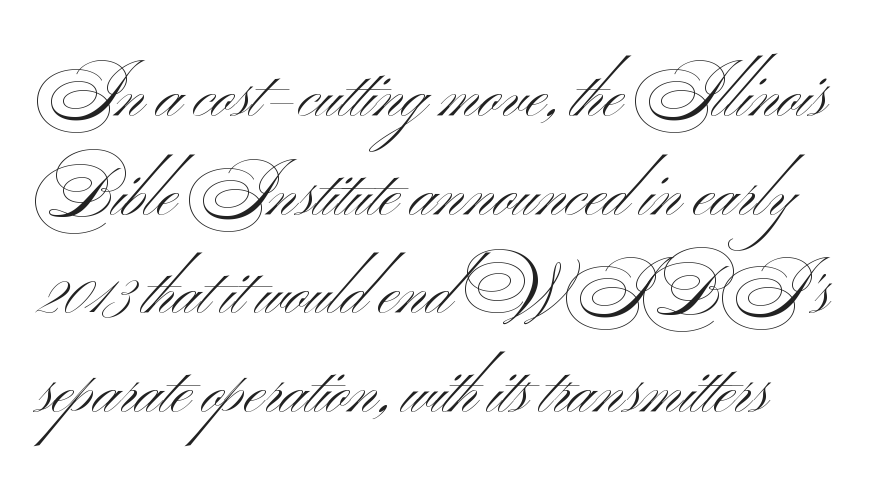
These lines are composed in type without serifs. Looks like regular typesetting: each glyph gets only the width it needs. Does the leading feel generous? No, just average. The typeface has the unassuming heft of standard copy or less. The string is rendered with underlining switched off.
